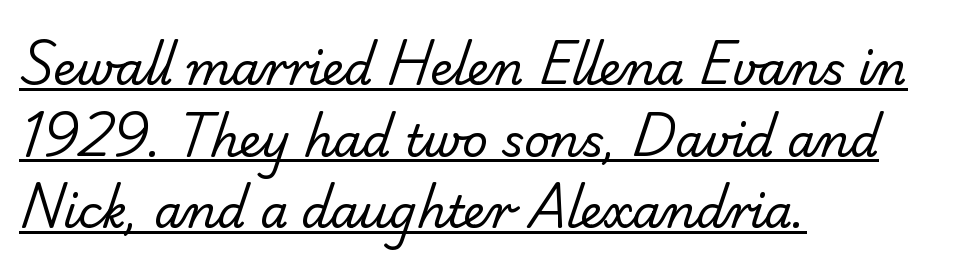
Q: Is the text bold? A: No.
Q: Is the typeface a serif or a sans-serif typeface? A: Sans-serif.
Q: Is the text underlined? A: Yes.
Q: How is the paragraph aligned? A: Left-aligned.
Q: Is the spacing between letters normal or unusually wide? A: Normal.
Q: Is the spacing between lines tight, normal or loose? A: Normal.
Q: Width (condensed, normal, or wide)? A: Normal.
Q: Stroke contrast? A: Low.
Q: x-height? A: Small.
Q: Monospaced? A: No.
